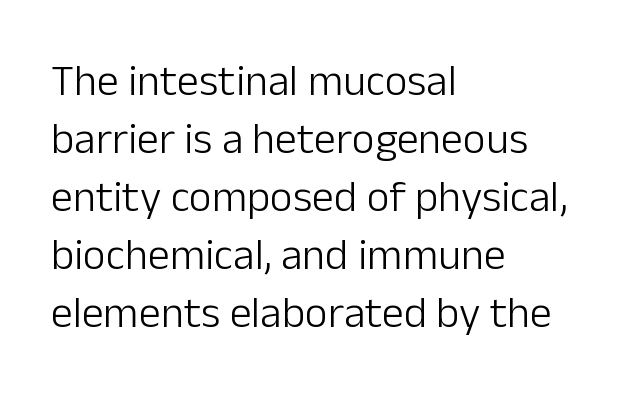
Q: Is the text bold? A: No.
Q: Is the text italic (slanted)? A: No, it is upright.
Q: Is the typeface a serif or a sans-serif typeface? A: Sans-serif.
Q: Is the text underlined? A: No.
Q: How is the paragraph aligned? A: Left-aligned.
Q: Is the spacing between letters normal or unusually wide? A: Normal.
Q: Is the spacing between lines tight, normal or loose? A: Normal.
Q: Width (condensed, normal, or wide)? A: Normal.
Q: Stroke contrast? A: Low.
Q: x-height? A: Medium.
Q: Monospaced? A: No.
